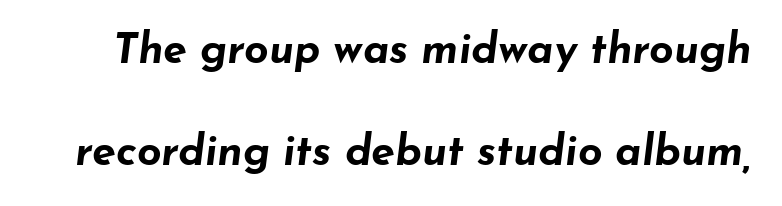
{"italic": "yes", "lean": "right", "slant_degrees": 7, "bold": "yes", "weight": "bold", "width": "wide", "stroke_contrast": "low", "x_height": "small", "monospaced": "no", "underline": "no", "line_spacing": "loose", "line_spacing_ratio": 2.37, "letter_spacing": "normal", "letter_spacing_em": 0.0, "glyph_px": 43}
